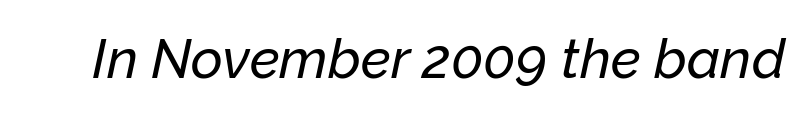
Q: Is the text italic (slanted)? A: Yes, it leans right by about 12 degrees.
Q: Is the text underlined? A: No.
Q: Is the spacing between letters normal or unusually wide? A: Normal.
Q: Width (condensed, normal, or wide)? A: Normal.
Q: Stroke contrast? A: Low.
Q: x-height? A: Medium.
Q: Monospaced? A: No.
